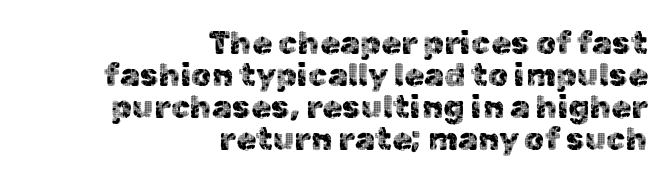
Rendered with straight, roman letterforms. Spacing verdict: proportional, widths tailored to each character. The baseline area is clear. The line texture is even and compact thanks to regular tracking. The rendering uses a small line-height, squeezing the rows. Horizontally, the lines are justified to the trailing edge only.
